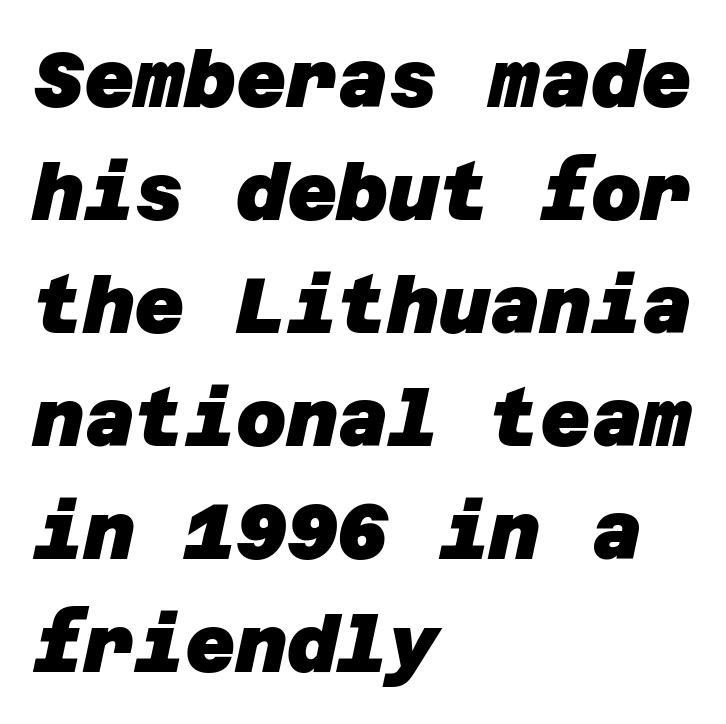
The image shows 78 px heavy sans-serif type; set left-aligned, normal line spacing (1.45x), normal letter spacing, not underlined; low stroke contrast and a large x-height.
